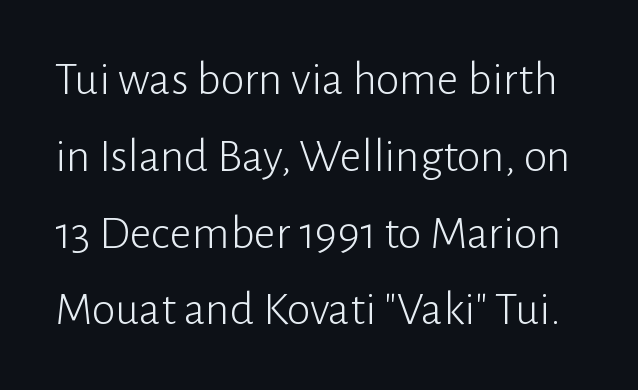
{"serif": "no", "italic": "no", "bold": "no", "weight": "light", "width": "normal", "stroke_contrast": "low", "x_height": "medium", "monospaced": "no", "underline": "no", "line_spacing": "normal", "line_spacing_ratio": 1.6, "letter_spacing": "normal", "letter_spacing_em": 0.0, "glyph_px": 48}
